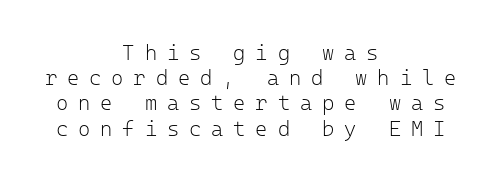
Substantial extra tracking has been applied to these lines. Stems and bowls with no extra thickness — not bold. You can tell it's not italic because the verticals are truly vertical. The specimen omits any rule beneath the text block's lines. This sample is center-justified, so both line endings float freely.
